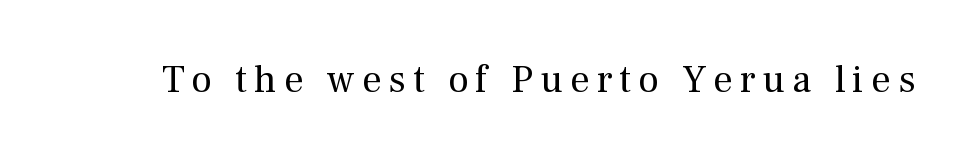
The image shows 39 px regular-weight serif type, upright; set not underlined; medium stroke contrast and a medium x-height.
